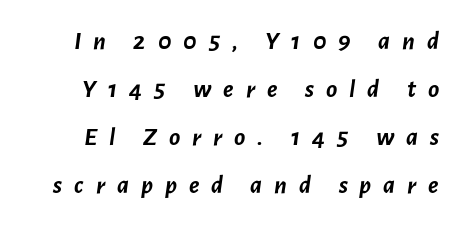
Q: Is the text bold? A: Yes.
Q: Is the text italic (slanted)? A: Yes, it leans right by about 7 degrees.
Q: Is the text underlined? A: No.
Q: Is the spacing between letters normal or unusually wide? A: Unusually wide.
